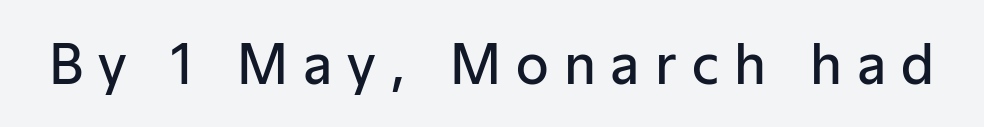
{"serif": "no", "italic": "no", "bold": "semi", "weight": "semibold", "width": "normal", "stroke_contrast": "low", "x_height": "medium", "monospaced": "no", "underline": "no", "letter_spacing": "wide", "letter_spacing_em": 0.28, "glyph_px": 53}
